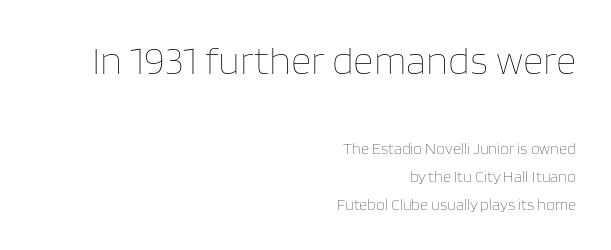
The image shows 40 px thin type, upright; set right-aligned, line spacing 1.77x, normal letter spacing, not underlined; the first (top) block is 2.5x larger; low stroke contrast and a large x-height.
